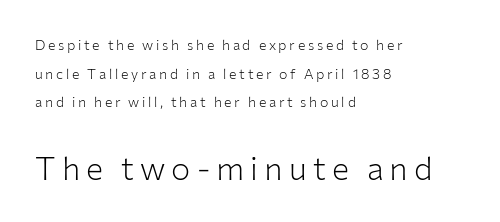
Clear beneath every line of the passage. Check where the strokes stop: nothing finishes them off — pure sans. The font's upright variant was chosen for this text. The lines are spread far apart with generous leading.
